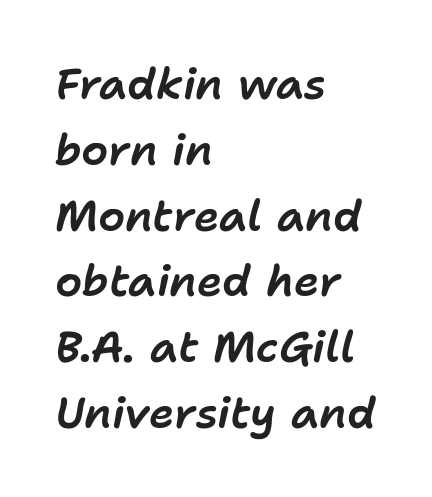
{"italic": "yes", "lean": "right", "slant_degrees": 11, "width": "normal", "stroke_contrast": "low", "x_height": "medium", "monospaced": "no", "underline": "no", "align": "left", "line_spacing": "normal", "line_spacing_ratio": 1.53, "letter_spacing": "normal", "letter_spacing_em": 0.0, "glyph_px": 43}
